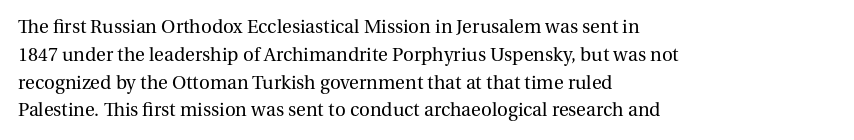
Nothing heavy about these letters — not bold at all. Compared with a centered layout, this one pins lines to the left instead. Spacing between characters is what you'd get straight out of the box. Posture: vertical. Anything drawn beneath the words? Only blank space.
